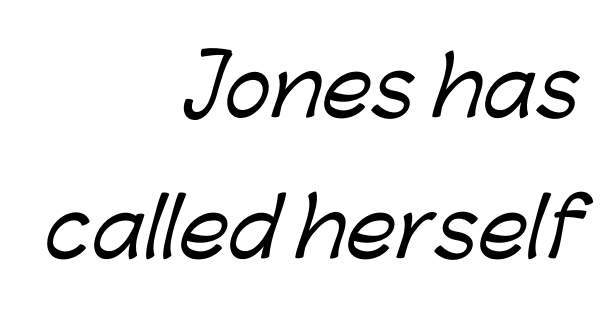
{"serif": "no", "width": "normal", "stroke_contrast": "low", "x_height": "medium", "monospaced": "no", "underline": "no", "align": "right", "line_spacing_ratio": 1.78, "letter_spacing": "normal", "letter_spacing_em": 0.0, "glyph_px": 79}
